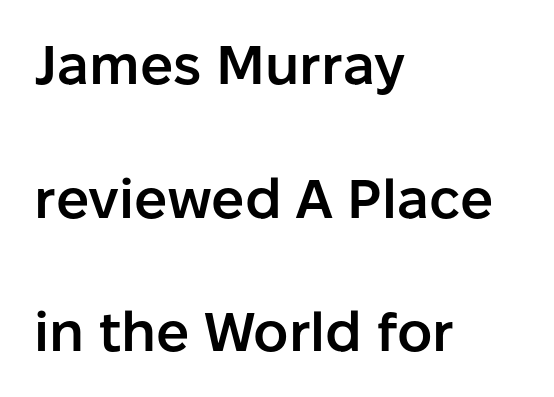
Q: Is the text bold? A: Semi-bold.
Q: Is the text italic (slanted)? A: No, it is upright.
Q: Is the typeface a serif or a sans-serif typeface? A: Sans-serif.
Q: Is the text underlined? A: No.
Q: How is the paragraph aligned? A: Left-aligned.
Q: Is the spacing between letters normal or unusually wide? A: Normal.
Q: Is the spacing between lines tight, normal or loose? A: Loose.
Q: Width (condensed, normal, or wide)? A: Normal.
Q: Stroke contrast? A: Low.
Q: x-height? A: Medium.
Q: Monospaced? A: No.
